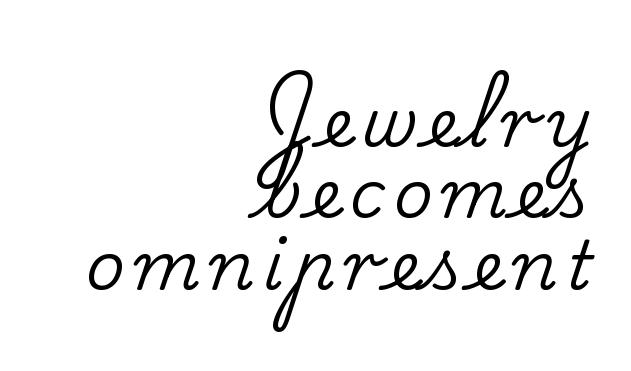
I'd call this a serif setting — the letters wear small feet. Decoration check: the copy has no underline. This block would grow much taller if given ordinary leading; it's compressed now. Note the varied advance widths — an 'i' is clearly narrower than an 'm'.
